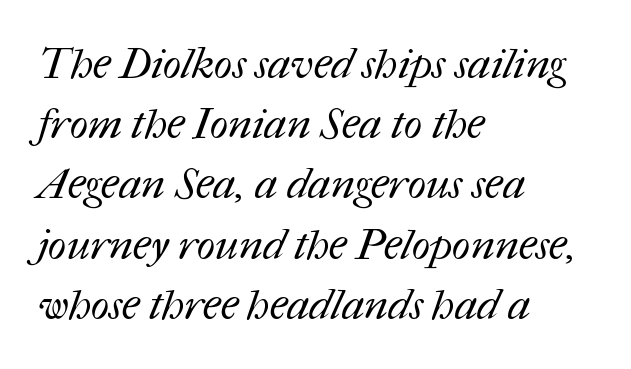
{"bold": "no", "weight": "regular", "width": "normal", "stroke_contrast": "medium", "x_height": "medium", "monospaced": "no", "underline": "no", "align": "left", "line_spacing": "normal", "line_spacing_ratio": 1.4, "letter_spacing": "normal", "letter_spacing_em": 0.0, "glyph_px": 43}
